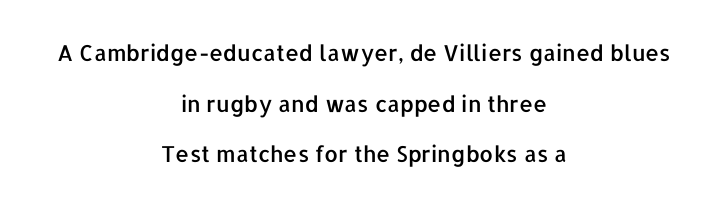
{"italic": "no", "underline": "no", "align": "center", "line_spacing": "loose", "line_spacing_ratio": 2.3, "letter_spacing": "normal", "letter_spacing_em": 0.0, "glyph_px": 22}
